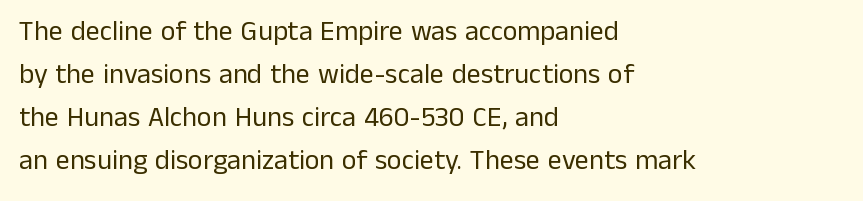
{"serif": "no", "italic": "no", "bold": "no", "weight": "regular", "width": "normal", "stroke_contrast": "low", "x_height": "medium", "monospaced": "no", "underline": "no", "align": "left", "line_spacing": "normal", "line_spacing_ratio": 1.53, "letter_spacing": "normal", "letter_spacing_em": 0.0, "glyph_px": 28}
